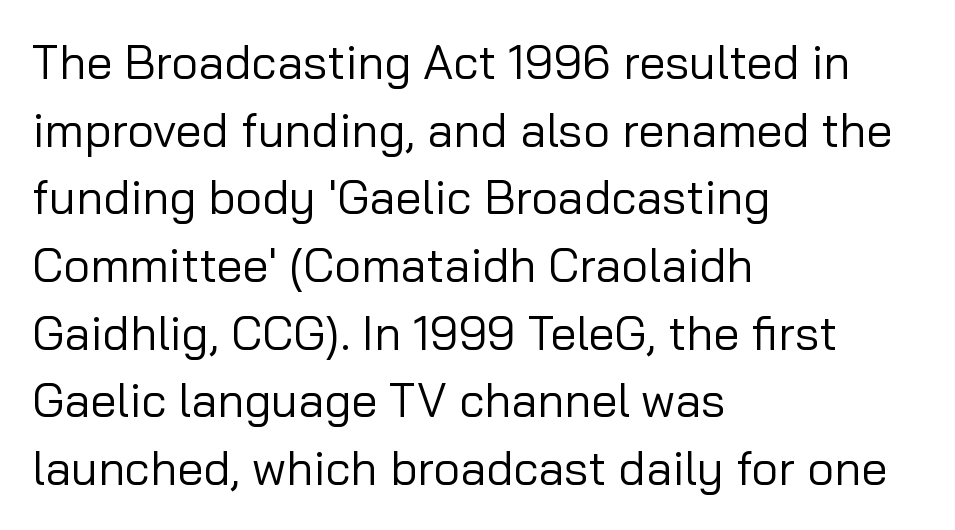
The image shows 47 px regular-weight sans-serif type, upright; set left-aligned, normal line spacing (1.44x), normal letter spacing, not underlined; low stroke contrast and a medium x-height.
